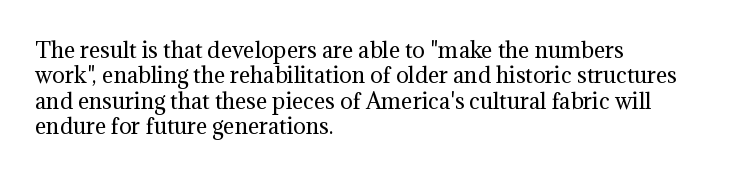
{"italic": "no", "bold": "no", "underline": "no", "align": "left", "line_spacing_ratio": 1.21, "letter_spacing": "normal", "letter_spacing_em": 0.0, "glyph_px": 21}
